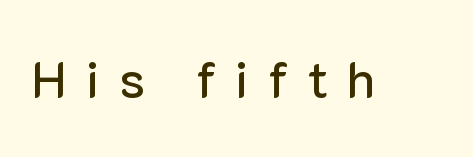
The image shows 51 px sans-serif type, upright; set unusually wide letter spacing (+0.37 em), not underlined; low stroke contrast and a medium x-height.
